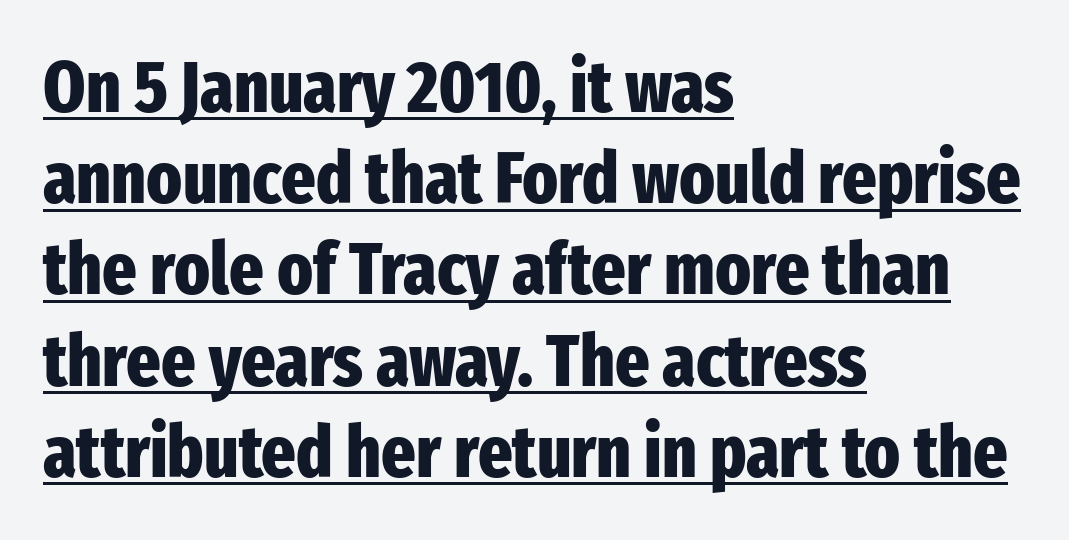
Q: Is the text bold? A: Yes.
Q: Is the text italic (slanted)? A: No, it is upright.
Q: Is the typeface a serif or a sans-serif typeface? A: Sans-serif.
Q: Is the text underlined? A: Yes.
Q: How is the paragraph aligned? A: Left-aligned.
Q: Is the spacing between letters normal or unusually wide? A: Normal.
Q: Is the spacing between lines tight, normal or loose? A: Normal.
Q: Width (condensed, normal, or wide)? A: Condensed.
Q: Stroke contrast? A: Low.
Q: x-height? A: Medium.
Q: Monospaced? A: No.
